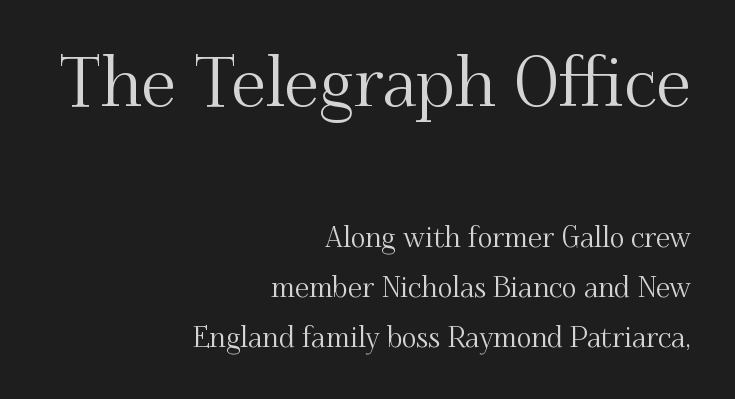
Q: Is the text italic (slanted)? A: No, it is upright.
Q: Is the typeface a serif or a sans-serif typeface? A: Serif.
Q: Is the text underlined? A: No.
Q: How is the paragraph aligned? A: Right-aligned.
Q: Is the spacing between letters normal or unusually wide? A: Normal.
Q: Which block of text is set in a larger size, the first (top) or the second (bottom)? A: The first (top) one.
Q: Width (condensed, normal, or wide)? A: Normal.
Q: Stroke contrast? A: Medium.
Q: x-height? A: Small.
Q: Monospaced? A: No.
